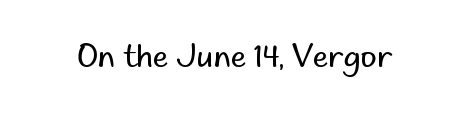
{"serif": "no", "italic": "no", "bold": "no", "weight": "regular", "width": "normal", "stroke_contrast": "low", "x_height": "small", "monospaced": "no", "underline": "no", "letter_spacing": "normal", "letter_spacing_em": 0.0, "glyph_px": 31}
